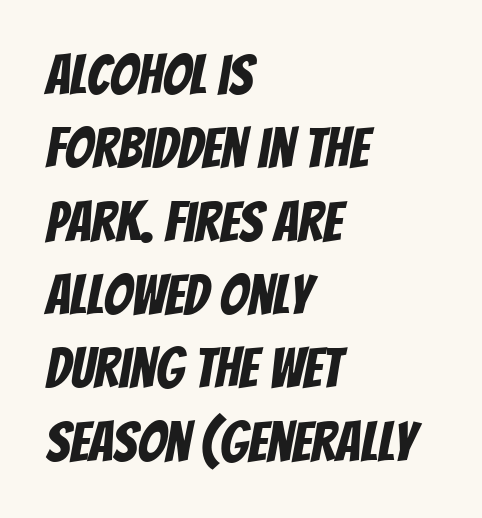
{"serif": "no", "width": "condensed", "stroke_contrast": "low", "x_height": "large", "monospaced": "no", "underline": "no", "align": "left", "line_spacing": "normal", "line_spacing_ratio": 1.31, "letter_spacing": "normal", "letter_spacing_em": 0.0, "glyph_px": 56}
